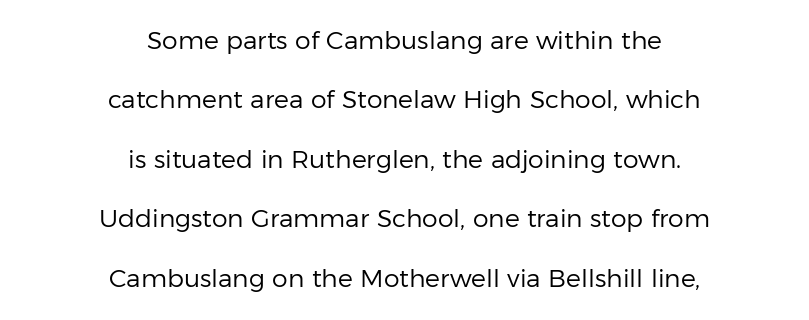
Q: Is the text bold? A: No.
Q: Is the text italic (slanted)? A: No, it is upright.
Q: Is the text underlined? A: No.
Q: How is the paragraph aligned? A: Centered.
Q: Is the spacing between letters normal or unusually wide? A: Normal.
Q: Is the spacing between lines tight, normal or loose? A: Loose.
